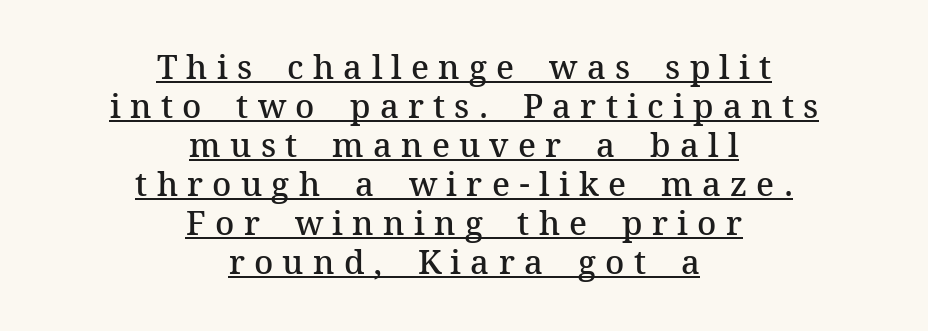
Q: Is the text bold? A: Semi-bold.
Q: Is the text italic (slanted)? A: No, it is upright.
Q: Is the typeface a serif or a sans-serif typeface? A: Serif.
Q: Is the text underlined? A: Yes.
Q: How is the paragraph aligned? A: Centered.
Q: Is the spacing between letters normal or unusually wide? A: Unusually wide.
Q: Width (condensed, normal, or wide)? A: Normal.
Q: Stroke contrast? A: Medium.
Q: x-height? A: Medium.
Q: Monospaced? A: No.
